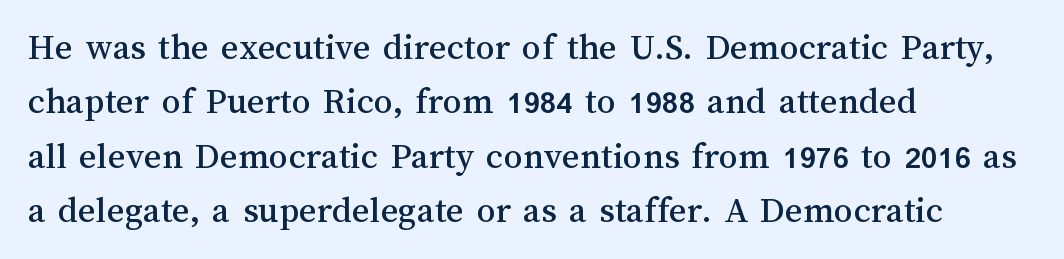
The image shows 38 px text type, upright; set left-aligned, normal line spacing (1.43x), normal letter spacing, not underlined; medium stroke contrast and a medium x-height.
